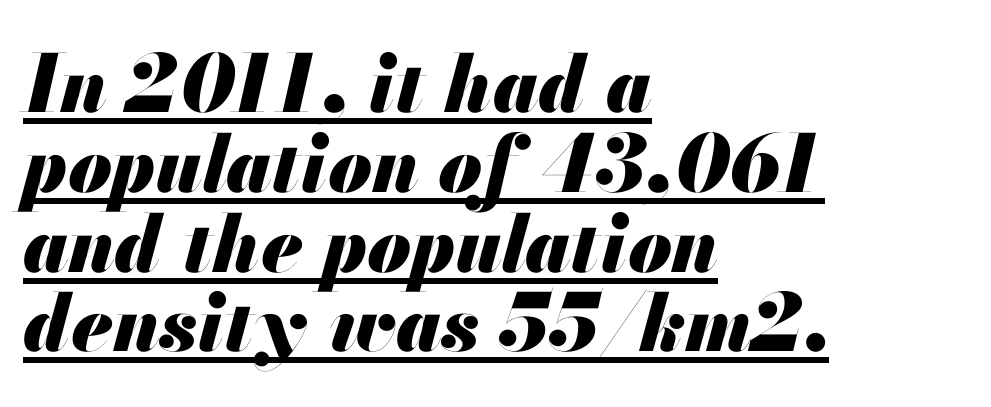
The image shows 79 px heavy type, italic (leaning right); set left-aligned, tight line spacing (1.01x), normal letter spacing, underlined; medium stroke contrast and a small x-height.
